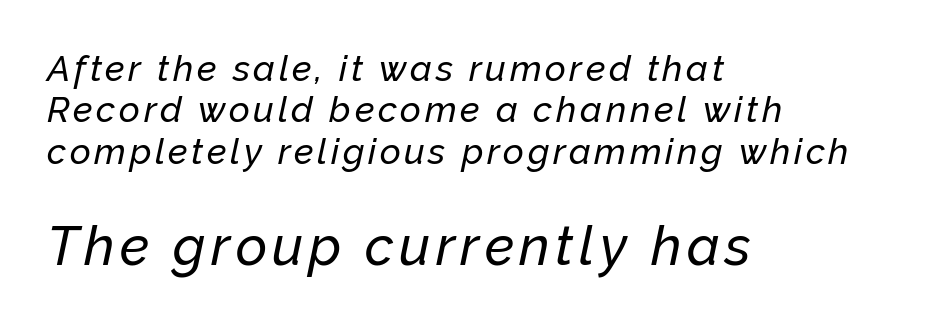
Q: Is the text italic (slanted)? A: Yes, it leans right by about 12 degrees.
Q: Is the text underlined? A: No.
Q: How is the paragraph aligned? A: Left-aligned.
Q: Is the spacing between lines tight, normal or loose? A: Tight.
Q: Which block of text is set in a larger size, the first (top) or the second (bottom)? A: The second (bottom) one.
Q: Width (condensed, normal, or wide)? A: Normal.
Q: Stroke contrast? A: Low.
Q: x-height? A: Medium.
Q: Monospaced? A: No.
